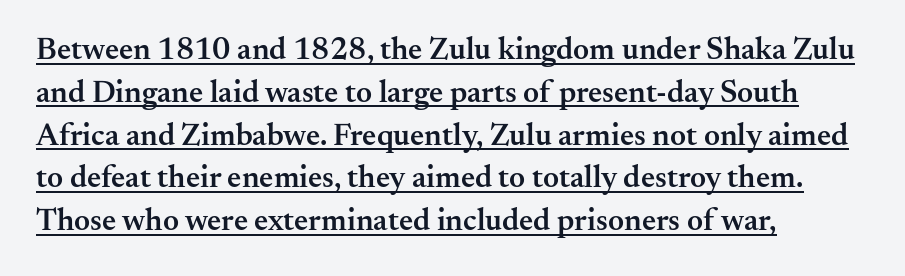
Q: Is the text bold? A: Semi-bold.
Q: Is the text italic (slanted)? A: No, it is upright.
Q: Is the typeface a serif or a sans-serif typeface? A: Serif.
Q: Is the text underlined? A: Yes.
Q: How is the paragraph aligned? A: Left-aligned.
Q: Is the spacing between letters normal or unusually wide? A: Normal.
Q: Is the spacing between lines tight, normal or loose? A: Normal.
Q: Width (condensed, normal, or wide)? A: Normal.
Q: Stroke contrast? A: Medium.
Q: x-height? A: Small.
Q: Monospaced? A: No.
